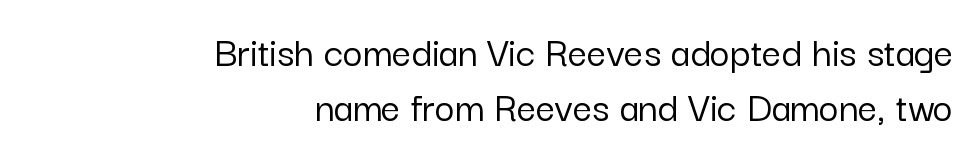
This sample uses a sans-serif face. Casual observation: everything's shoved over to the right. Nobody drew a line under any word here. Glyph-to-glyph distance matches everyday printed text. This block has exactly the height ordinary leading produces. Ascenders rise straight up at ninety degrees.
